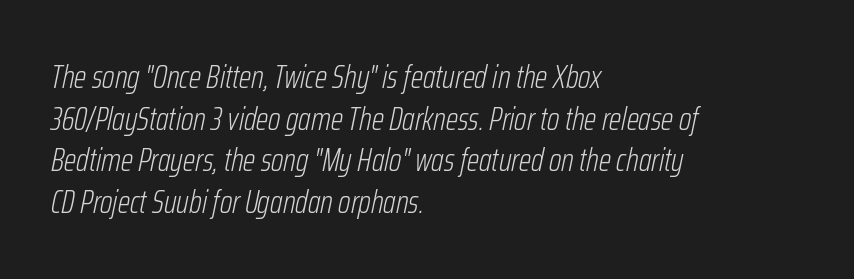
The image shows 32 px light, condensed type, italic (leaning right); set left-aligned, normal line spacing (1.3x), normal letter spacing, not underlined; low stroke contrast and a medium x-height.
